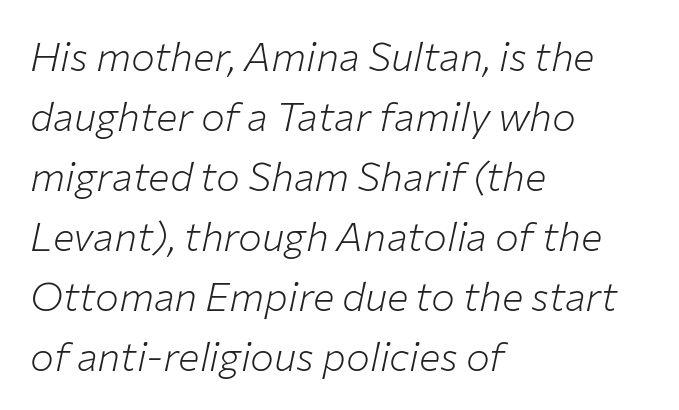
The passage shown has conventional tracking throughout. The lines sit at an ordinary, default distance from one another. The lines in this sample share a left origin and differ only in where they stop. Weight: not bold — regular or lighter. This rendering features lettering with no underline. Rendered with sloped, italic letterforms.
